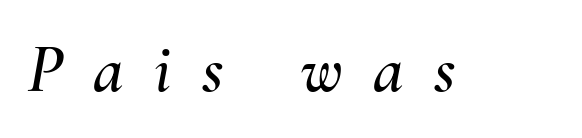
Q: Is the text italic (slanted)? A: Yes, it leans right by about 10 degrees.
Q: Is the text underlined? A: No.
Q: Is the spacing between letters normal or unusually wide? A: Unusually wide.
Q: Width (condensed, normal, or wide)? A: Normal.
Q: Stroke contrast? A: Medium.
Q: x-height? A: Small.
Q: Monospaced? A: No.
